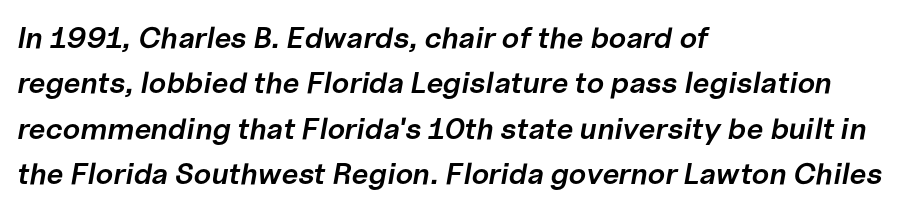
Would a proofreader flag this as italicized? Yes. A bit beefed up — I'd call it semibold rather than bold. The setting favours the left margin, as ordinary paragraphs usually do. A normal amount of white space separates one row of letters from the next. Compared with typical body copy, the letter spacing here is the same. These lines are rendered in a variable-pitch font.
